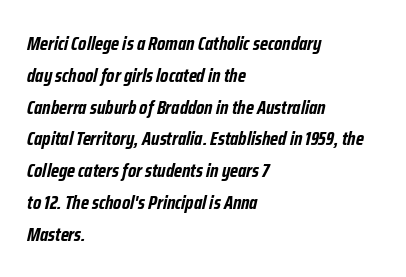
Its strokes are broad and dark, the hallmark of bold type. Whoever set this chose a conventional vertical rhythm. These lines keep a tight, regular rhythm from letter to letter. Teacher's note: observe the even left margin — that is flush-left alignment.
